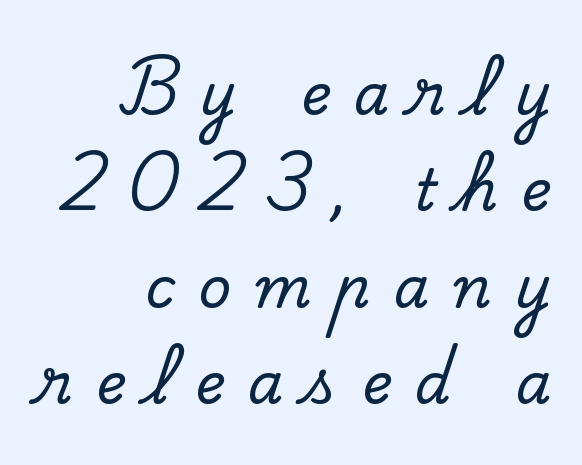
The image shows 57 px serif type; set right-aligned, normal line spacing (1.69x), unusually wide letter spacing (+0.41 em), not underlined; low stroke contrast and a small x-height.
